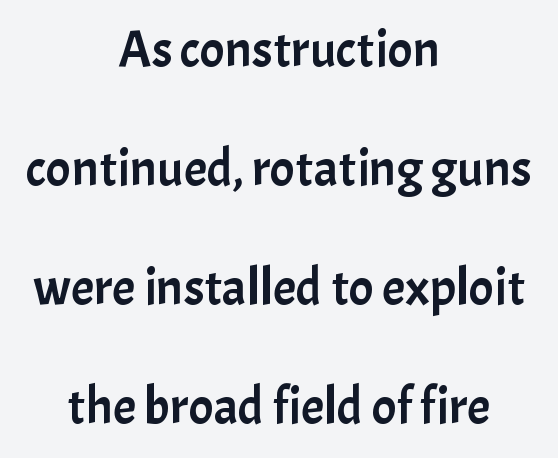
{"serif": "no", "italic": "no", "width": "normal", "stroke_contrast": "low", "x_height": "medium", "monospaced": "no", "underline": "no", "align": "center", "line_spacing": "loose", "line_spacing_ratio": 2.29, "letter_spacing": "normal", "letter_spacing_em": 0.0, "glyph_px": 52}
